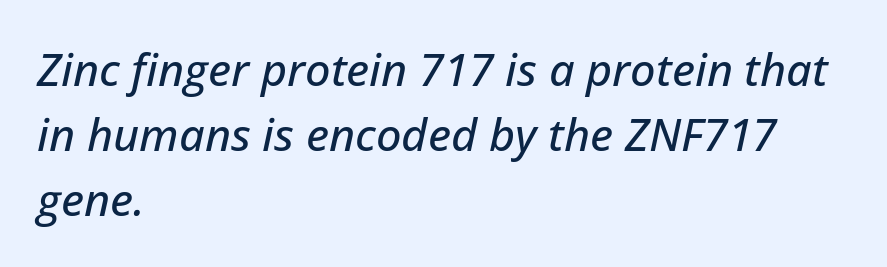
Does the leading feel generous? No, just average. Visually the block forms a straight wall on the left and a jagged coastline on the right. The letters sit at their default tracking, neither squeezed nor spread. In terms of posture, this sample is oblique. Underline: absent. Do the characters align in a grid? No, the font is proportional.
